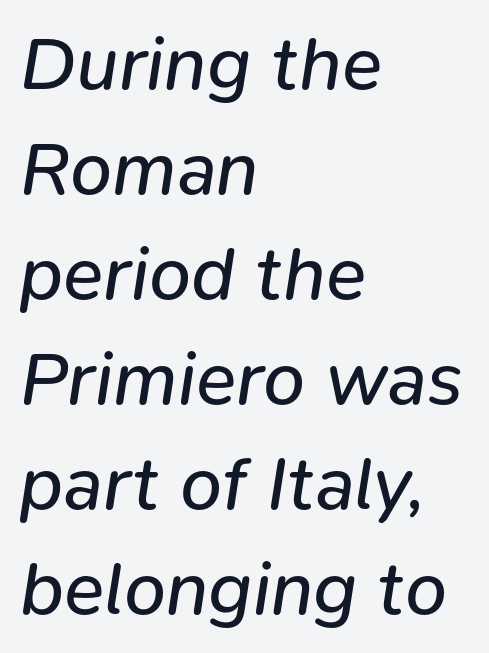
Q: Is the text bold? A: No.
Q: Is the text italic (slanted)? A: Yes, it leans right by about 9 degrees.
Q: Is the text underlined? A: No.
Q: How is the paragraph aligned? A: Left-aligned.
Q: Is the spacing between letters normal or unusually wide? A: Normal.
Q: Is the spacing between lines tight, normal or loose? A: Normal.
Q: Width (condensed, normal, or wide)? A: Normal.
Q: Stroke contrast? A: Low.
Q: x-height? A: Medium.
Q: Monospaced? A: No.
